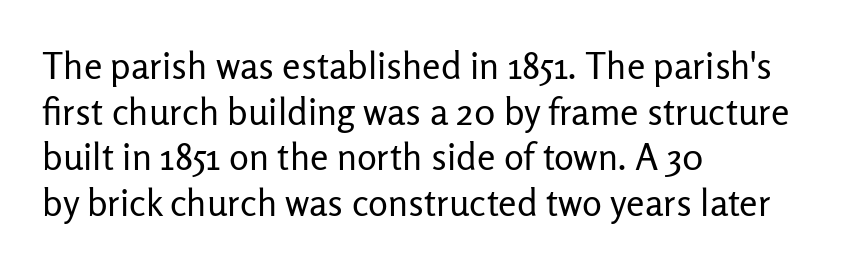
Q: Is the text bold? A: No.
Q: Is the text italic (slanted)? A: No, it is upright.
Q: Is the typeface a serif or a sans-serif typeface? A: Sans-serif.
Q: Is the text underlined? A: No.
Q: How is the paragraph aligned? A: Left-aligned.
Q: Is the spacing between letters normal or unusually wide? A: Normal.
Q: Width (condensed, normal, or wide)? A: Normal.
Q: Stroke contrast? A: Low.
Q: x-height? A: Medium.
Q: Monospaced? A: No.
